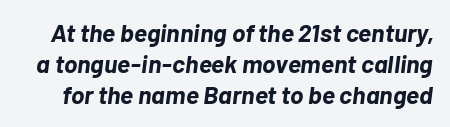
{"italic": "yes", "lean": "right", "slant_degrees": 7, "bold": "yes", "underline": "no", "line_spacing": "normal", "line_spacing_ratio": 1.25, "letter_spacing": "normal", "letter_spacing_em": 0.0, "glyph_px": 25}
